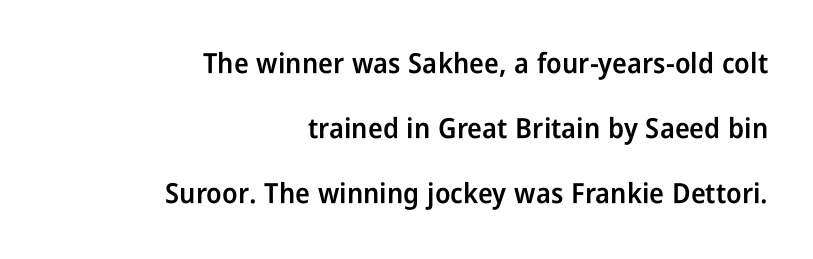
Q: Is the text bold? A: Semi-bold.
Q: Is the text italic (slanted)? A: No, it is upright.
Q: Is the typeface a serif or a sans-serif typeface? A: Sans-serif.
Q: Is the text underlined? A: No.
Q: How is the paragraph aligned? A: Right-aligned.
Q: Is the spacing between letters normal or unusually wide? A: Normal.
Q: Is the spacing between lines tight, normal or loose? A: Loose.
Q: Width (condensed, normal, or wide)? A: Condensed.
Q: Stroke contrast? A: Low.
Q: x-height? A: Medium.
Q: Monospaced? A: No.
